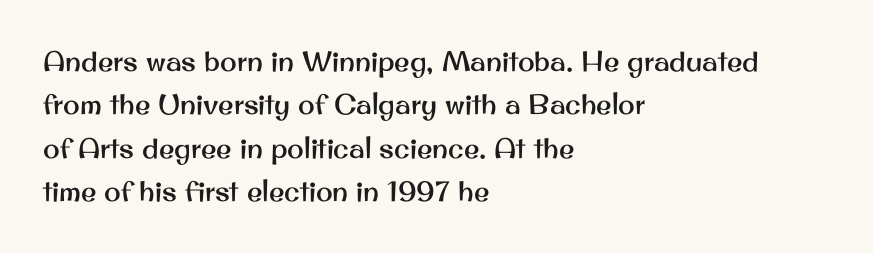
Q: Is the text italic (slanted)? A: No, it is upright.
Q: Is the typeface a serif or a sans-serif typeface? A: Sans-serif.
Q: Is the text underlined? A: No.
Q: How is the paragraph aligned? A: Left-aligned.
Q: Is the spacing between letters normal or unusually wide? A: Normal.
Q: Is the spacing between lines tight, normal or loose? A: Normal.
Q: Width (condensed, normal, or wide)? A: Normal.
Q: Stroke contrast? A: Medium.
Q: x-height? A: Small.
Q: Monospaced? A: No.
